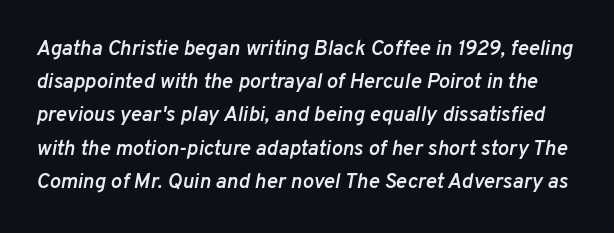
The image shows 21 px text type, italic (leaning right); set normal line spacing (1.58x), normal letter spacing, not underlined.
